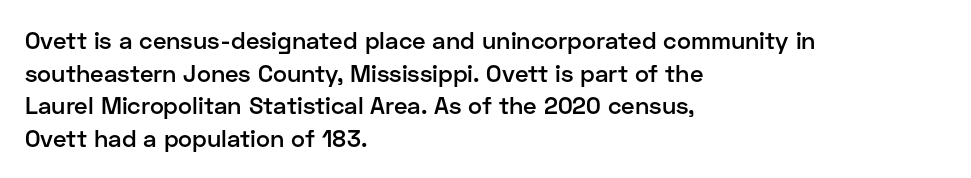
One glance says typical: line gaps are just what's usual. Tracking value appears to be zero — textbook default spacing. Tall strokes in this sample are plumb rather than angled. Firm but not heavy-handed strokes: this text is semibold.
